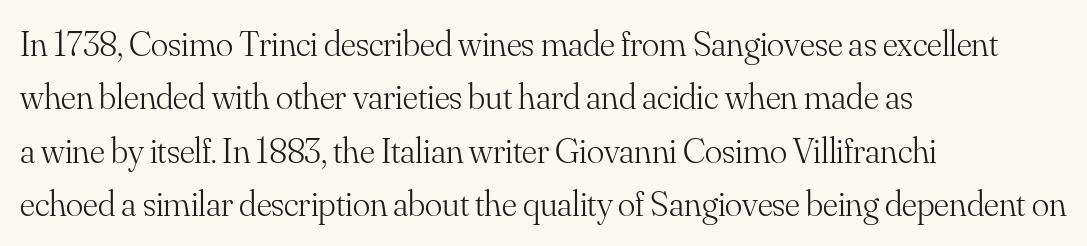
{"serif": "yes", "italic": "no", "bold": "no", "weight": "light", "width": "normal", "stroke_contrast": "medium", "x_height": "small", "monospaced": "no", "underline": "no", "align": "left", "line_spacing": "normal", "line_spacing_ratio": 1.48, "letter_spacing": "normal", "letter_spacing_em": 0.0, "glyph_px": 36}
